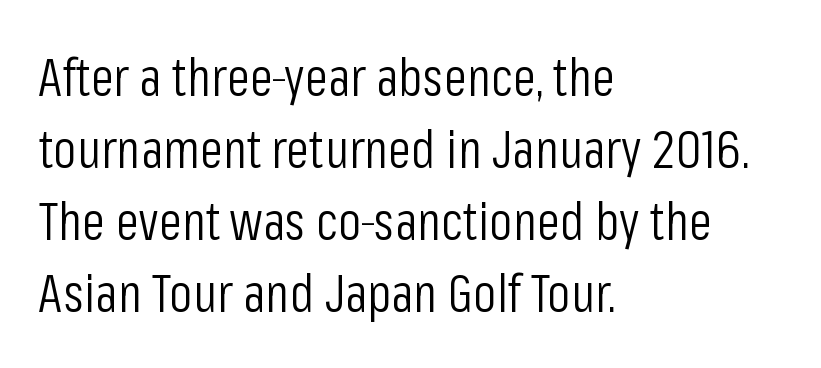
Q: Is the text bold? A: No.
Q: Is the text italic (slanted)? A: No, it is upright.
Q: Is the typeface a serif or a sans-serif typeface? A: Sans-serif.
Q: Is the text underlined? A: No.
Q: How is the paragraph aligned? A: Left-aligned.
Q: Is the spacing between letters normal or unusually wide? A: Normal.
Q: Is the spacing between lines tight, normal or loose? A: Normal.
Q: Width (condensed, normal, or wide)? A: Condensed.
Q: Stroke contrast? A: Low.
Q: x-height? A: Medium.
Q: Monospaced? A: No.
